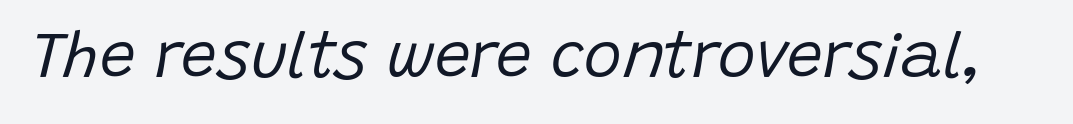
{"italic": "yes", "lean": "right", "slant_degrees": 15, "bold": "no", "weight": "regular", "width": "normal", "stroke_contrast": "low", "x_height": "large", "monospaced": "no", "underline": "no", "letter_spacing": "normal", "letter_spacing_em": 0.0, "glyph_px": 64}
